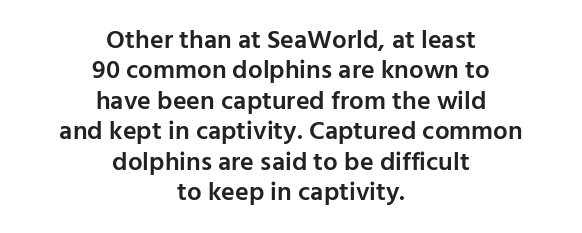
Centered paragraph, ragged on both sides. The font's upright variant was chosen for this text. Students, this is semibold: more ink than regular, less than bold. Has an underline been added? It has not. The letters sit at their default tracking, neither squeezed nor spread.
